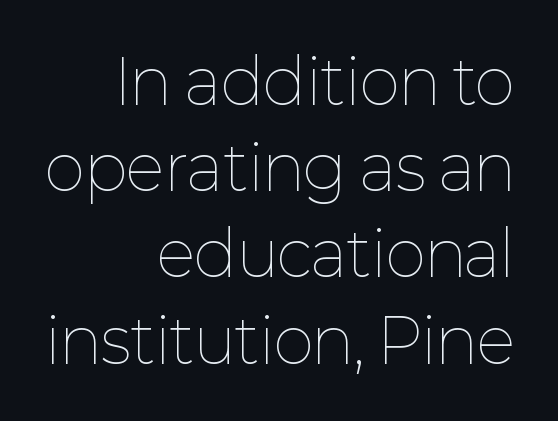
{"italic": "no", "bold": "no", "weight": "thin", "width": "normal", "stroke_contrast": "low", "x_height": "medium", "monospaced": "no", "underline": "no", "align": "right", "line_spacing": "normal", "line_spacing_ratio": 1.39, "letter_spacing": "normal", "letter_spacing_em": 0.0, "glyph_px": 62}
